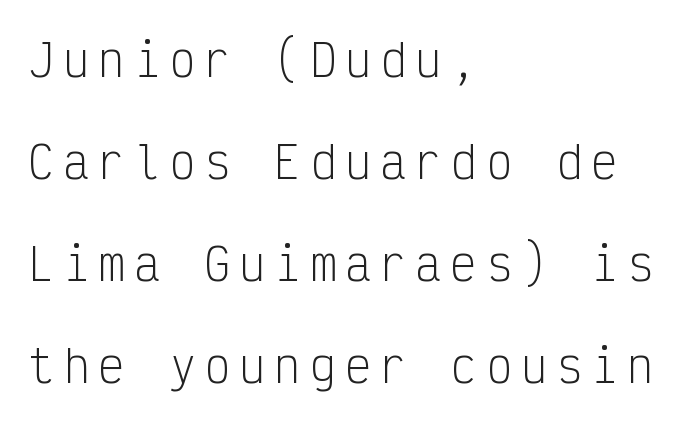
{"serif": "no", "italic": "no", "bold": "no", "weight": "light", "width": "condensed", "stroke_contrast": "low", "x_height": "medium", "monospaced": "yes", "underline": "no", "align": "left", "line_spacing": "loose", "line_spacing_ratio": 2.32, "letter_spacing": "wide", "letter_spacing_em": 0.2, "glyph_px": 44}
